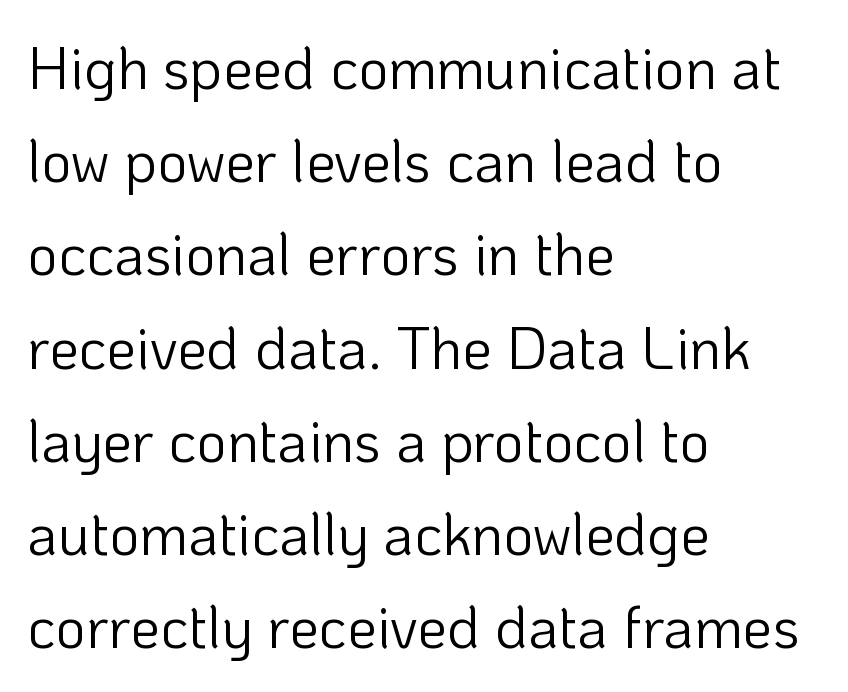
{"serif": "no", "italic": "no", "bold": "no", "weight": "light", "width": "normal", "stroke_contrast": "low", "x_height": "medium", "monospaced": "no", "underline": "no", "align": "left", "line_spacing": "normal", "line_spacing_ratio": 1.58, "letter_spacing": "normal", "letter_spacing_em": 0.0, "glyph_px": 59}
